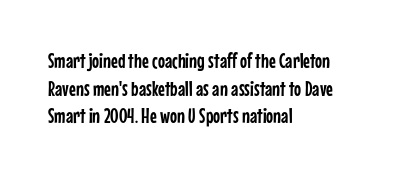
{"italic": "no", "underline": "no", "align": "left", "line_spacing": "normal", "line_spacing_ratio": 1.32, "letter_spacing": "normal", "letter_spacing_em": 0.0, "glyph_px": 21}
